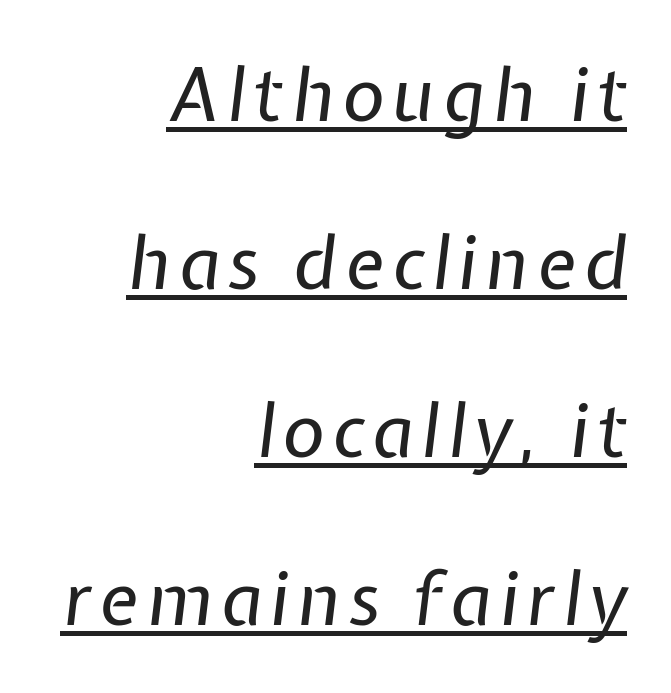
{"italic": "yes", "lean": "right", "slant_degrees": 7, "bold": "no", "weight": "regular", "width": "normal", "stroke_contrast": "low", "x_height": "medium", "monospaced": "no", "underline": "yes", "align": "right", "line_spacing": "loose", "line_spacing_ratio": 2.3, "glyph_px": 73}
